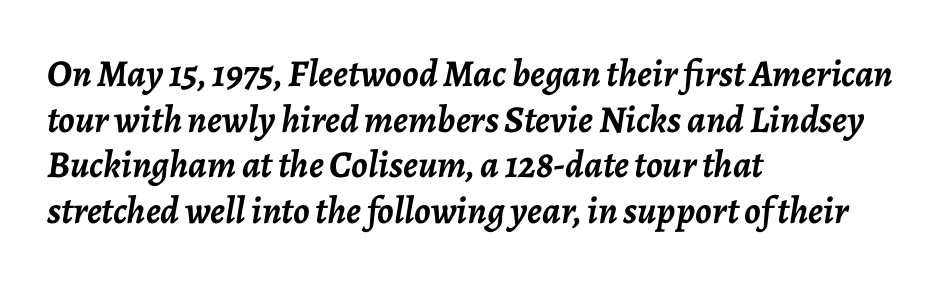
Q: Is the text bold? A: Yes.
Q: Is the text italic (slanted)? A: Yes, it leans right by about 7 degrees.
Q: Is the text underlined? A: No.
Q: How is the paragraph aligned? A: Left-aligned.
Q: Is the spacing between letters normal or unusually wide? A: Normal.
Q: Width (condensed, normal, or wide)? A: Normal.
Q: Stroke contrast? A: Low.
Q: x-height? A: Medium.
Q: Monospaced? A: No.
